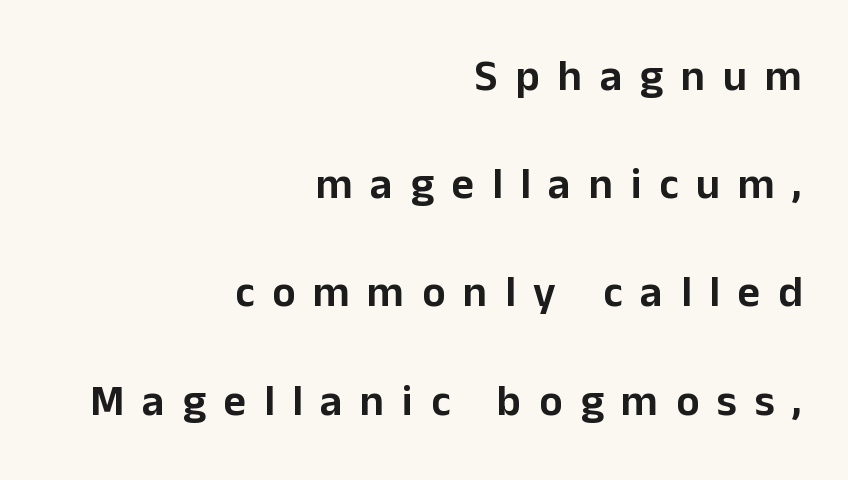
{"serif": "no", "italic": "no", "width": "normal", "stroke_contrast": "low", "x_height": "medium", "monospaced": "no", "underline": "no", "align": "right", "line_spacing": "loose", "line_spacing_ratio": 2.46, "letter_spacing": "wide", "letter_spacing_em": 0.4, "glyph_px": 44}
